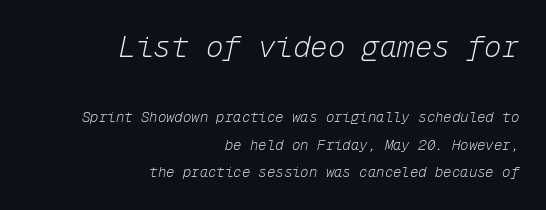
The image shows 29 px light type, italic (leaning right), monospaced; set right-aligned, loose line spacing (1.97x), normal letter spacing, not underlined; the first (top) block is 2.07x larger; low stroke contrast and a medium x-height.
